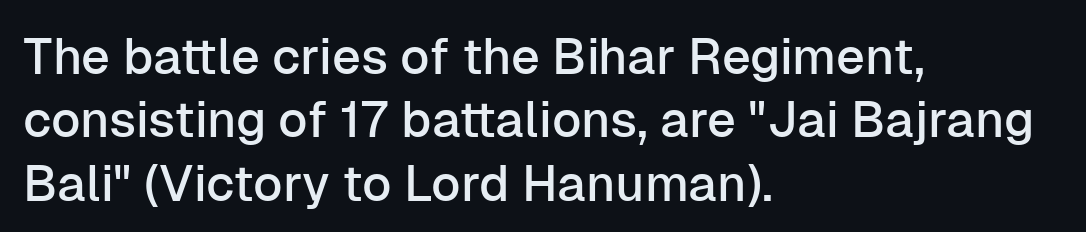
Q: Is the text italic (slanted)? A: No, it is upright.
Q: Is the typeface a serif or a sans-serif typeface? A: Sans-serif.
Q: Is the text underlined? A: No.
Q: How is the paragraph aligned? A: Left-aligned.
Q: Is the spacing between letters normal or unusually wide? A: Normal.
Q: Is the spacing between lines tight, normal or loose? A: Normal.
Q: Width (condensed, normal, or wide)? A: Normal.
Q: Stroke contrast? A: Low.
Q: x-height? A: Medium.
Q: Monospaced? A: No.
